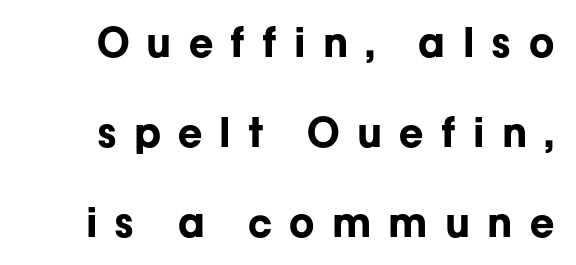
{"serif": "no", "italic": "no", "bold": "yes", "weight": "bold", "width": "normal", "stroke_contrast": "low", "x_height": "medium", "monospaced": "no", "underline": "no", "line_spacing": "loose", "line_spacing_ratio": 2.25, "letter_spacing": "wide", "letter_spacing_em": 0.43, "glyph_px": 40}
